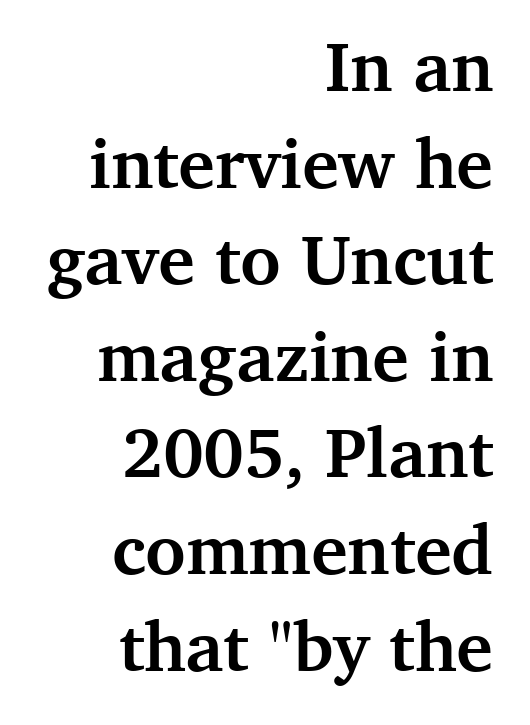
Is there much room between lines? A standard amount, neither cramped nor airy. A student would call this right alignment; a typographer would say flush right, rag left. These lines were composed using upright roman letters. No word sits above an underline. The letterforms sit shoulder to shoulder at normal distance.
